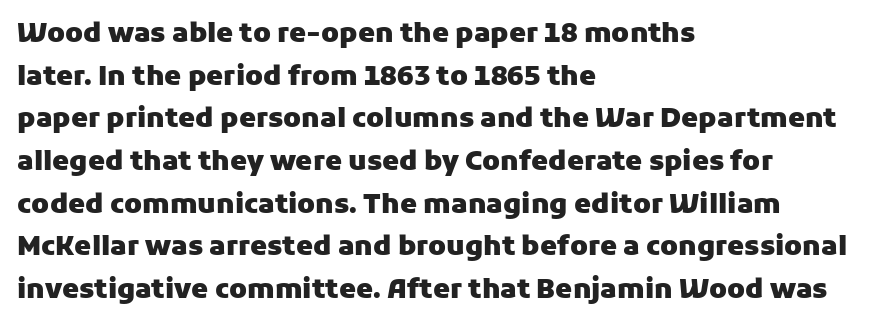
Typesetter's note: full bold, strokes at maximum text heaviness. Compared with typical paragraphs, the rows here are spaced about the same. Layout note: lines flush left. The passage shown is not underscored anywhere.
